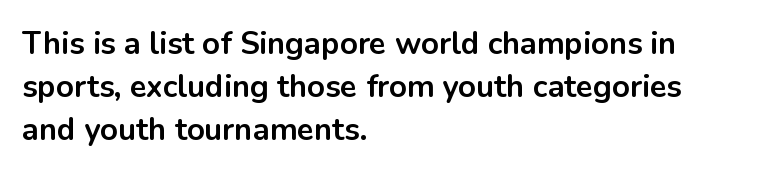
{"serif": "no", "italic": "no", "bold": "yes", "weight": "bold", "width": "normal", "stroke_contrast": "low", "x_height": "medium", "monospaced": "no", "underline": "no", "align": "left", "line_spacing": "normal", "line_spacing_ratio": 1.38, "letter_spacing": "normal", "letter_spacing_em": 0.0, "glyph_px": 31}
